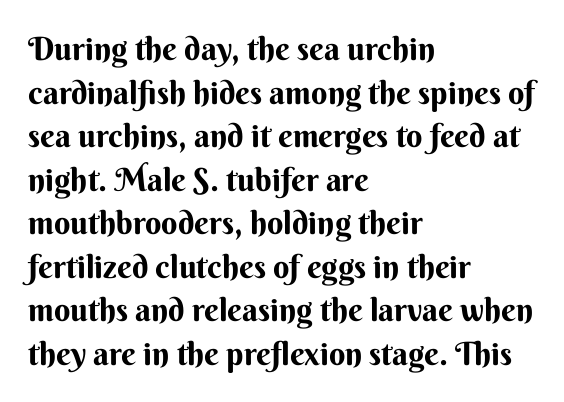
{"serif": "no", "italic": "no", "width": "normal", "stroke_contrast": "medium", "x_height": "small", "monospaced": "no", "underline": "no", "align": "left", "line_spacing": "normal", "line_spacing_ratio": 1.36, "letter_spacing": "normal", "letter_spacing_em": 0.0, "glyph_px": 32}
